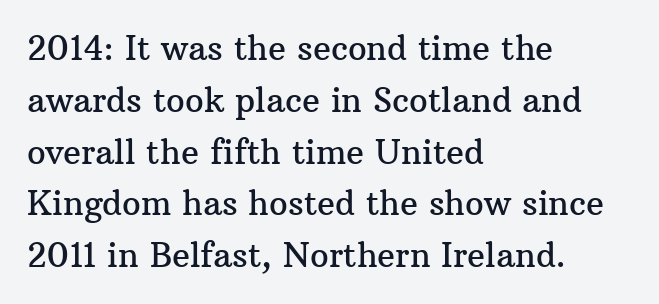
The image shows 33 px serif type, upright; set left-aligned, normal line spacing (1.57x), normal letter spacing, not underlined; medium stroke contrast and a medium x-height.
